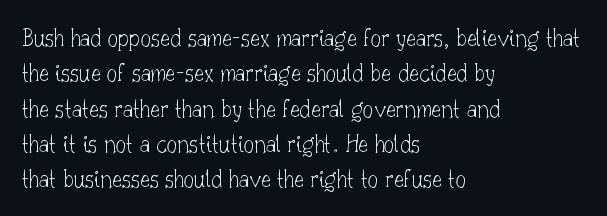
The image shows 26 px text type, upright; set left-aligned, normal line spacing (1.36x), normal letter spacing, not underlined.
